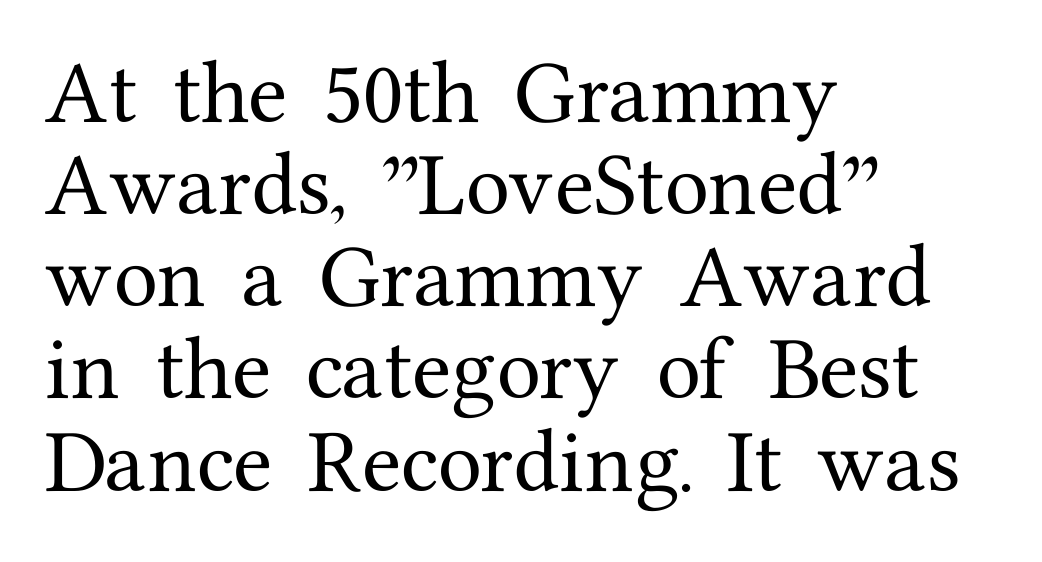
Q: Is the text italic (slanted)? A: No, it is upright.
Q: Is the typeface a serif or a sans-serif typeface? A: Serif.
Q: Is the text underlined? A: No.
Q: How is the paragraph aligned? A: Left-aligned.
Q: Is the spacing between letters normal or unusually wide? A: Normal.
Q: Is the spacing between lines tight, normal or loose? A: Normal.
Q: Width (condensed, normal, or wide)? A: Normal.
Q: Stroke contrast? A: Medium.
Q: x-height? A: Medium.
Q: Monospaced? A: No.
